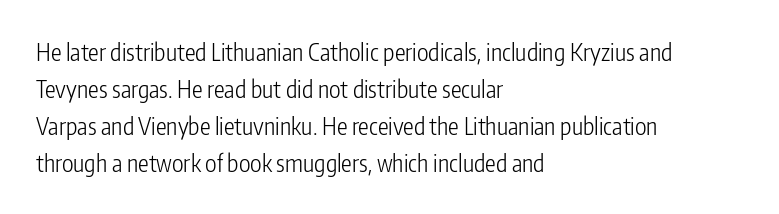
Vertical strokes here are truly vertical. Every row of glyphs begins at an identical x-position on the left. Between one letter and the next there's only the usual sliver of space. Only glyphs here, with clear space below each row.
